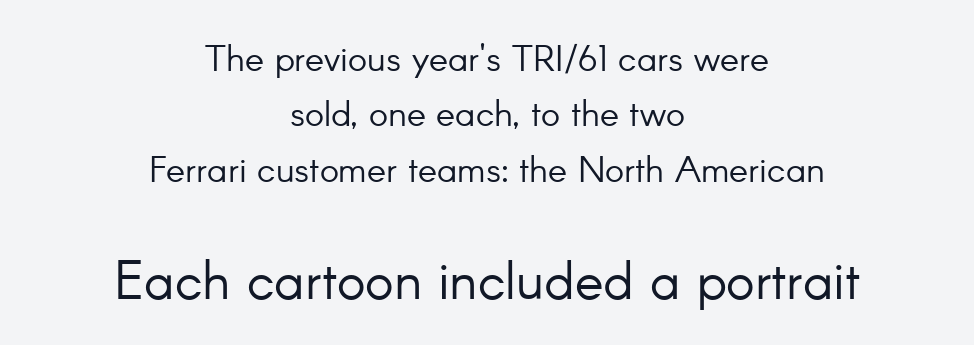
The image shows 54 px light sans-serif type, upright; set centered, normal line spacing (1.54x), normal letter spacing, not underlined; the second (bottom) block is 1.5x larger; low stroke contrast and a small x-height.
